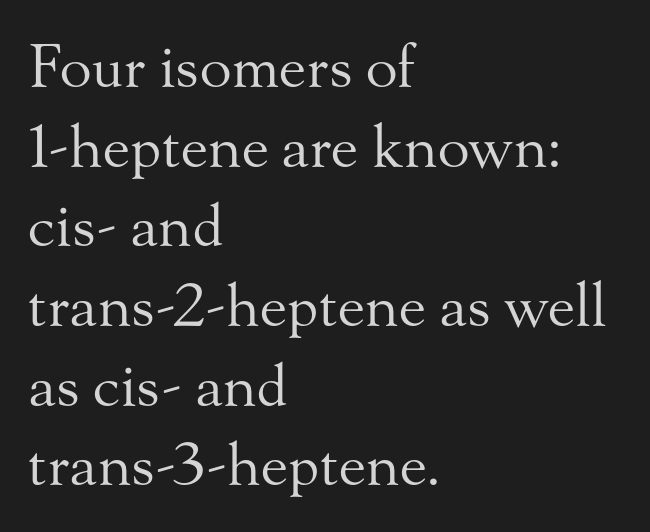
{"serif": "yes", "italic": "no", "bold": "no", "weight": "regular", "width": "normal", "stroke_contrast": "medium", "x_height": "small", "monospaced": "no", "underline": "no", "align": "left", "line_spacing": "normal", "line_spacing_ratio": 1.35, "letter_spacing": "normal", "letter_spacing_em": 0.0, "glyph_px": 59}
